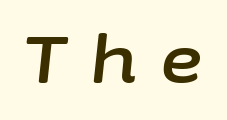
The image shows 66 px text type, italic (leaning right); set unusually wide letter spacing (+0.36 em), not underlined; low stroke contrast and a medium x-height.
